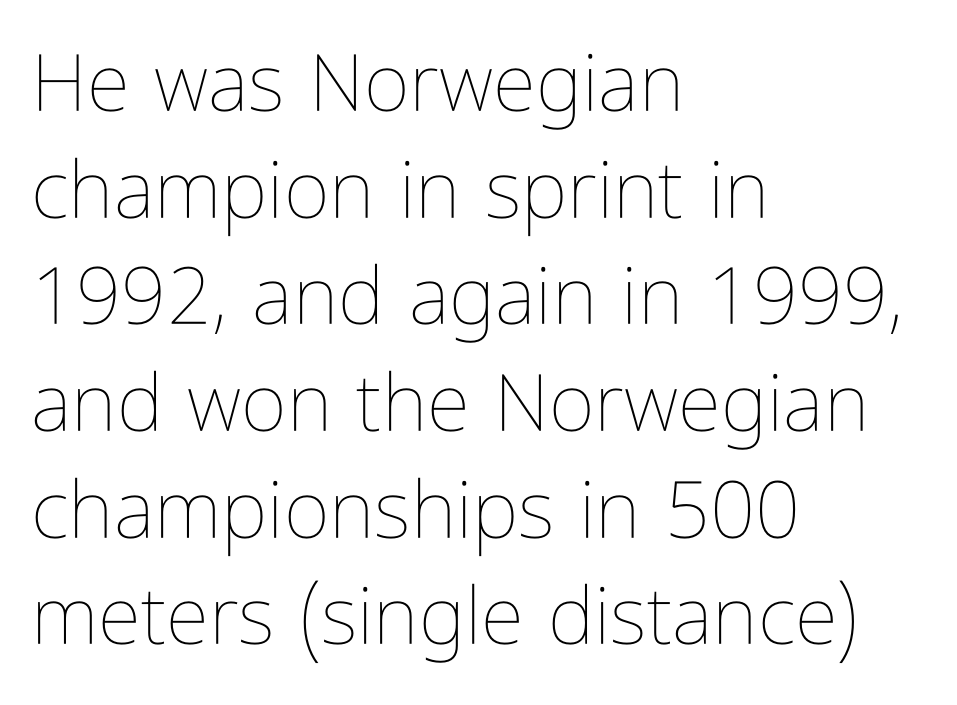
{"italic": "no", "bold": "no", "weight": "thin", "width": "condensed", "stroke_contrast": "low", "x_height": "medium", "monospaced": "no", "underline": "no", "align": "left", "line_spacing": "normal", "line_spacing_ratio": 1.35, "letter_spacing": "normal", "letter_spacing_em": 0.0, "glyph_px": 79}
